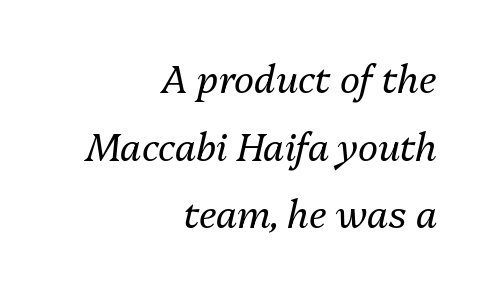
Each stroke keeps to a modest, everyday thickness or less. The strip under each line holds only bare page. Compared with ordinary roman type, these characters are visibly tilted. A typesetter would call this proportional, since set widths differ per character.
